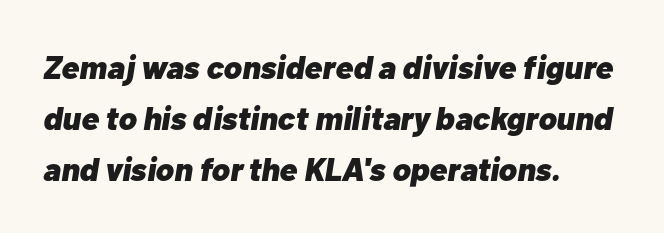
Q: Is the text bold? A: Yes.
Q: Is the text italic (slanted)? A: Yes, it leans right by about 10 degrees.
Q: Is the text underlined? A: No.
Q: How is the paragraph aligned? A: Left-aligned.
Q: Is the spacing between letters normal or unusually wide? A: Normal.
Q: Is the spacing between lines tight, normal or loose? A: Normal.
Q: Width (condensed, normal, or wide)? A: Normal.
Q: Stroke contrast? A: Low.
Q: x-height? A: Medium.
Q: Monospaced? A: No.
